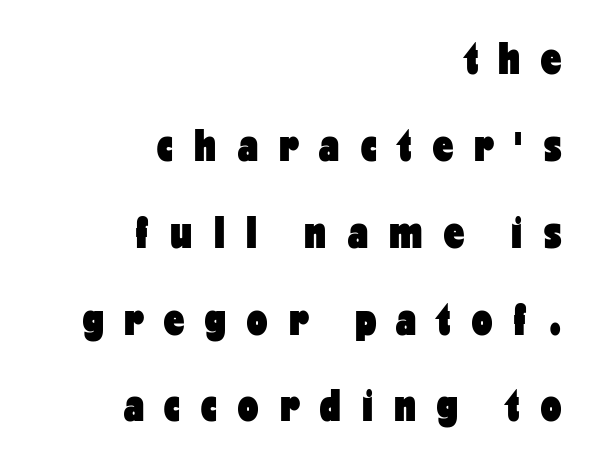
The image shows 45 px heavy, condensed sans-serif type, upright; set right-aligned, loose line spacing (1.93x), unusually wide letter spacing (+0.47 em), not underlined; low stroke contrast and a medium x-height.
